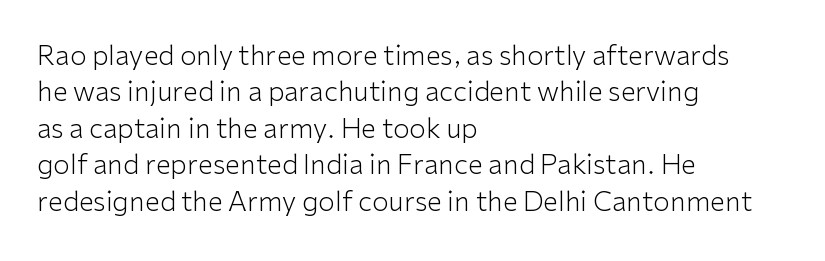
The image shows 27 px text type, upright; set left-aligned, normal line spacing (1.35x), normal letter spacing, not underlined.
